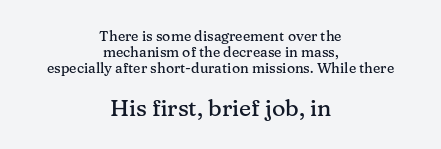
Check under the words: just untouched page. Where is the straight margin? There isn't one; the lines are centered. The composition opens small and finishes big. Does extra space separate the letters? No, they use regular spacing. The type sits square on the baseline with zero lean.
